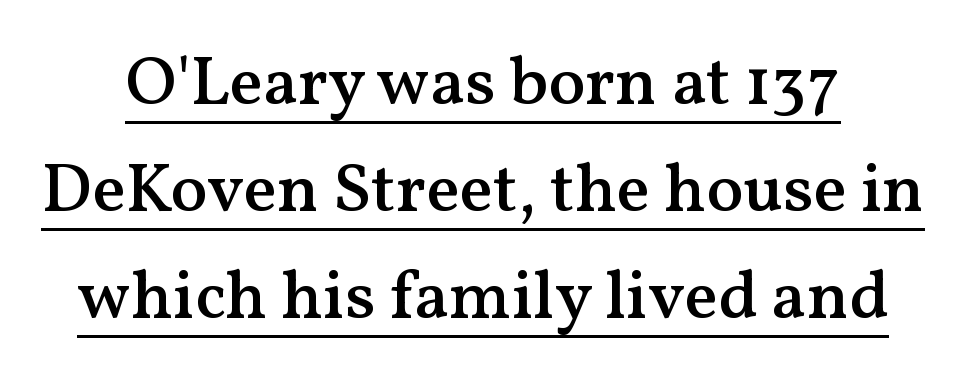
{"serif": "yes", "italic": "no", "bold": "semi", "weight": "semibold", "width": "normal", "stroke_contrast": "medium", "x_height": "medium", "monospaced": "no", "underline": "yes", "line_spacing": "normal", "line_spacing_ratio": 1.55, "letter_spacing": "normal", "letter_spacing_em": 0.0, "glyph_px": 69}
